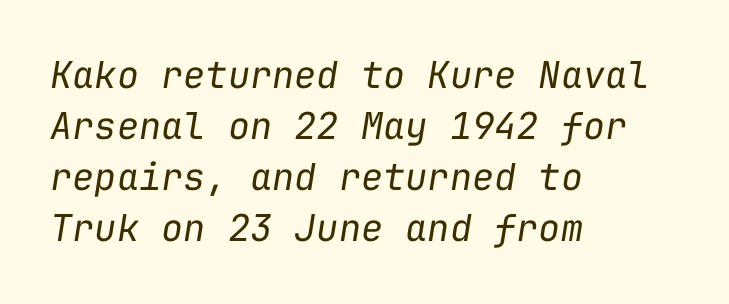
Q: Is the text bold? A: No.
Q: Is the text italic (slanted)? A: Yes, it leans right by about 9 degrees.
Q: Is the text underlined? A: No.
Q: How is the paragraph aligned? A: Left-aligned.
Q: Is the spacing between letters normal or unusually wide? A: Normal.
Q: Is the spacing between lines tight, normal or loose? A: Normal.
Q: Width (condensed, normal, or wide)? A: Normal.
Q: Stroke contrast? A: Low.
Q: x-height? A: Medium.
Q: Monospaced? A: Yes.
